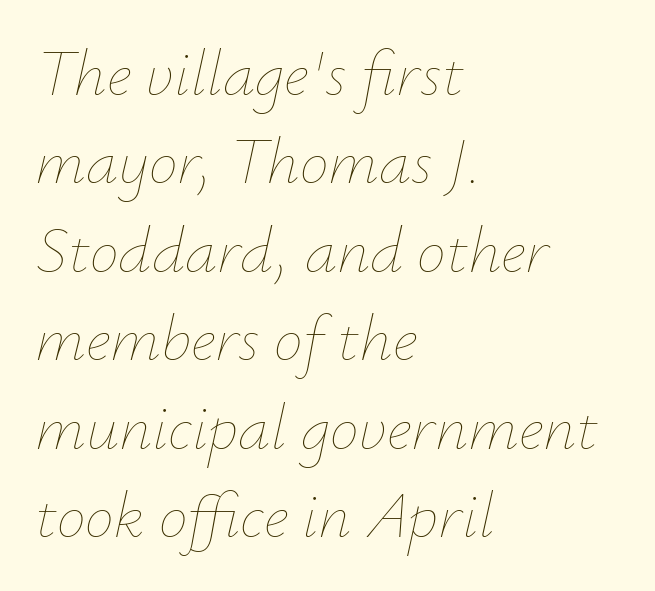
{"italic": "yes", "lean": "right", "slant_degrees": 12, "bold": "no", "weight": "thin", "width": "normal", "stroke_contrast": "low", "x_height": "small", "monospaced": "no", "underline": "no", "align": "left", "line_spacing": "normal", "line_spacing_ratio": 1.36, "letter_spacing": "normal", "letter_spacing_em": 0.0, "glyph_px": 65}
